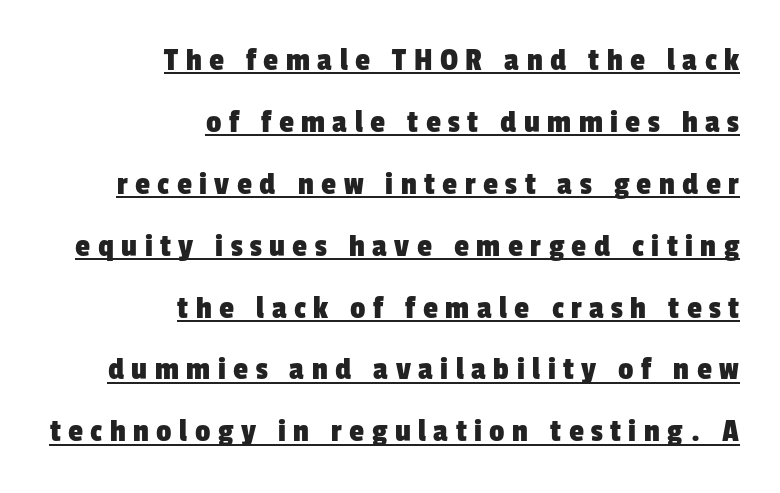
Q: Is the typeface a serif or a sans-serif typeface? A: Sans-serif.
Q: Is the text underlined? A: Yes.
Q: How is the paragraph aligned? A: Right-aligned.
Q: Is the spacing between letters normal or unusually wide? A: Unusually wide.
Q: Width (condensed, normal, or wide)? A: Condensed.
Q: Stroke contrast? A: Low.
Q: x-height? A: Medium.
Q: Monospaced? A: No.
